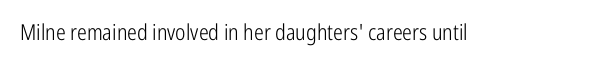
The space directly below the letters is spotless. Quick note: not italic, upright. The line texture is even and compact thanks to regular tracking. These glyphs show unthickened strokes, regular width or finer.
